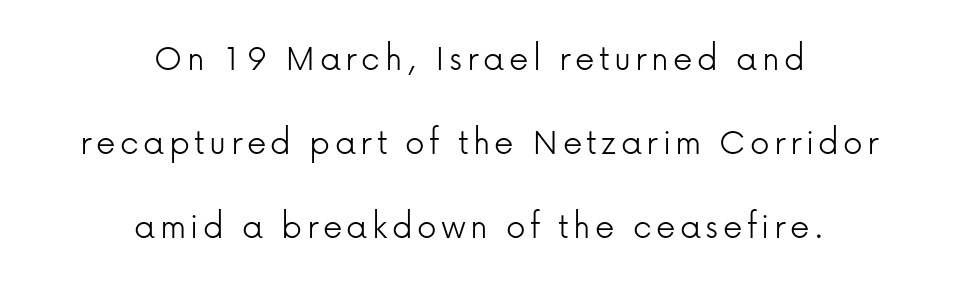
Q: Is the text bold? A: No.
Q: Is the text italic (slanted)? A: No, it is upright.
Q: Is the typeface a serif or a sans-serif typeface? A: Sans-serif.
Q: Is the text underlined? A: No.
Q: How is the paragraph aligned? A: Centered.
Q: Is the spacing between lines tight, normal or loose? A: Loose.
Q: Width (condensed, normal, or wide)? A: Normal.
Q: Stroke contrast? A: Low.
Q: x-height? A: Medium.
Q: Monospaced? A: No.
